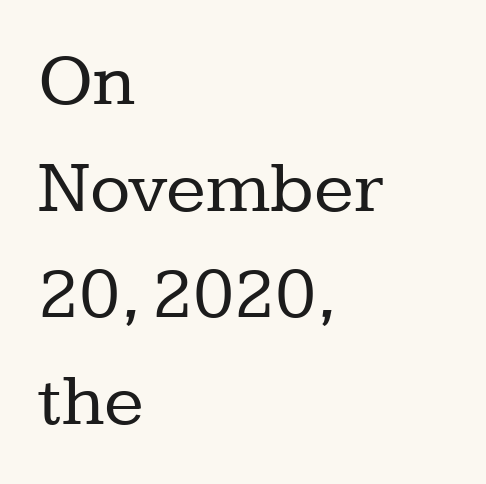
Q: Is the text bold? A: No.
Q: Is the text italic (slanted)? A: No, it is upright.
Q: Is the typeface a serif or a sans-serif typeface? A: Serif.
Q: Is the text underlined? A: No.
Q: How is the paragraph aligned? A: Left-aligned.
Q: Is the spacing between letters normal or unusually wide? A: Normal.
Q: Is the spacing between lines tight, normal or loose? A: Normal.
Q: Width (condensed, normal, or wide)? A: Normal.
Q: Stroke contrast? A: Low.
Q: x-height? A: Medium.
Q: Monospaced? A: No.
